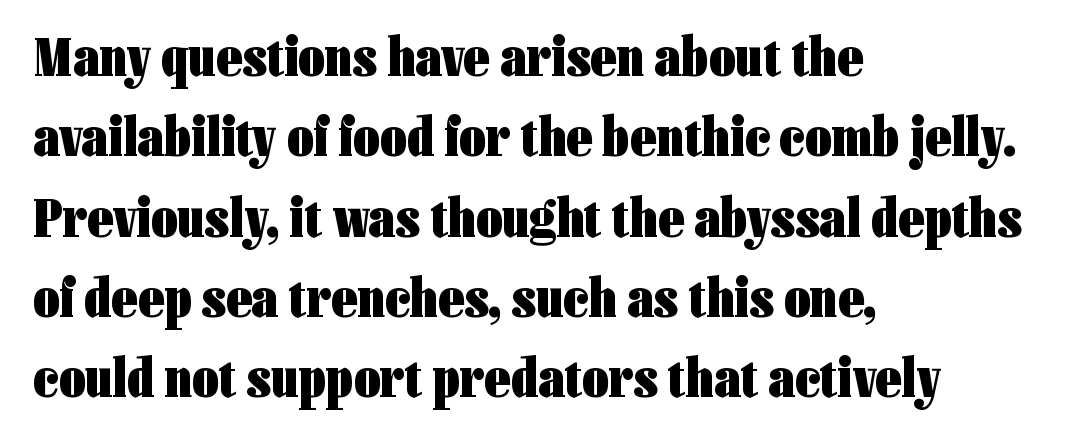
The image shows 57 px heavy, condensed sans-serif type, upright; set left-aligned, normal line spacing (1.41x), normal letter spacing, not underlined; low stroke contrast and a medium x-height.
